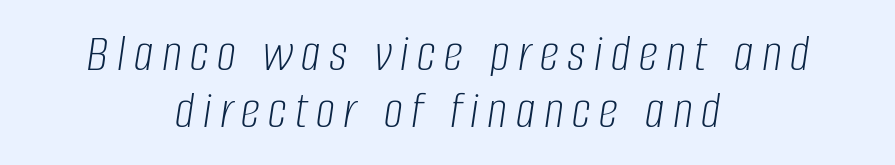
The passage shown leans; its letterforms are oblique. Which margin do the lines hug? Neither — every line sits in the middle. This sample has the flowing, uneven cadence of proportional lettering. Compared with a typical body face, this is equally light or lighter still.
